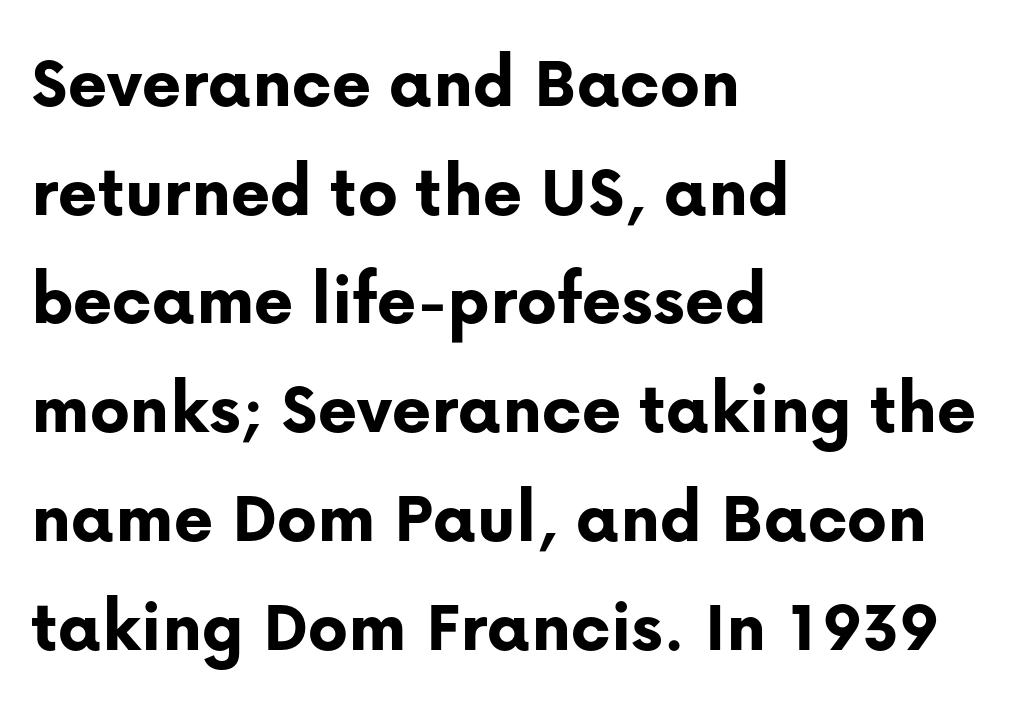
The designer left line spacing at the default. Decoration check: the copy has no underline. The face used here is rendered with its standard letterfit. One-word summary of the alignment: left.
